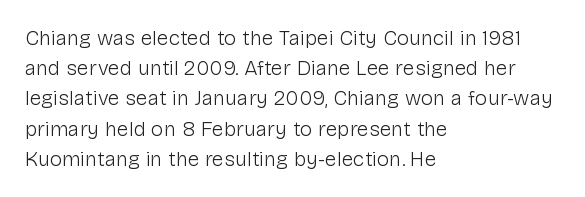
Q: Is the text bold? A: No.
Q: Is the text italic (slanted)? A: No, it is upright.
Q: Is the text underlined? A: No.
Q: How is the paragraph aligned? A: Left-aligned.
Q: Is the spacing between letters normal or unusually wide? A: Normal.
Q: Is the spacing between lines tight, normal or loose? A: Normal.
